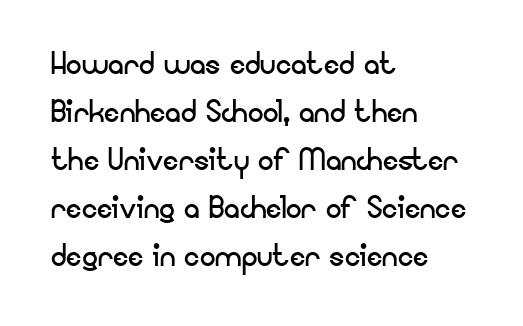
Q: Is the text bold? A: No.
Q: Is the text italic (slanted)? A: No, it is upright.
Q: Is the typeface a serif or a sans-serif typeface? A: Sans-serif.
Q: Is the text underlined? A: No.
Q: How is the paragraph aligned? A: Left-aligned.
Q: Is the spacing between letters normal or unusually wide? A: Normal.
Q: Width (condensed, normal, or wide)? A: Normal.
Q: Stroke contrast? A: Low.
Q: x-height? A: Small.
Q: Monospaced? A: No.
